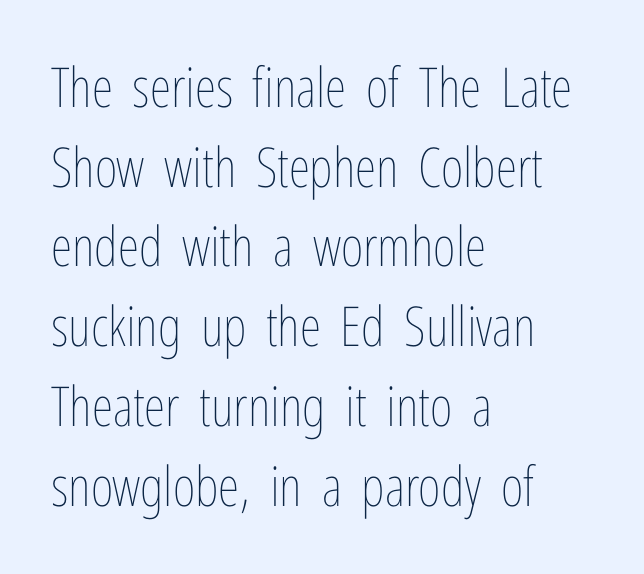
Q: Is the text bold? A: No.
Q: Is the text italic (slanted)? A: No, it is upright.
Q: Is the text underlined? A: No.
Q: How is the paragraph aligned? A: Left-aligned.
Q: Is the spacing between letters normal or unusually wide? A: Normal.
Q: Is the spacing between lines tight, normal or loose? A: Normal.
Q: Width (condensed, normal, or wide)? A: Condensed.
Q: Stroke contrast? A: Low.
Q: x-height? A: Medium.
Q: Monospaced? A: No.
